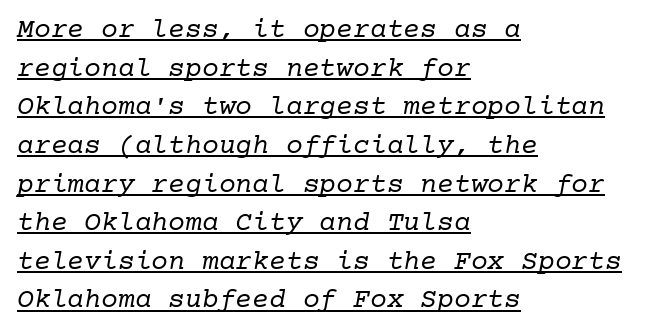
{"serif": "yes", "bold": "no", "weight": "regular", "width": "normal", "stroke_contrast": "low", "x_height": "medium", "monospaced": "yes", "underline": "yes", "align": "left", "line_spacing": "normal", "line_spacing_ratio": 1.38, "letter_spacing": "normal", "letter_spacing_em": 0.0, "glyph_px": 28}
